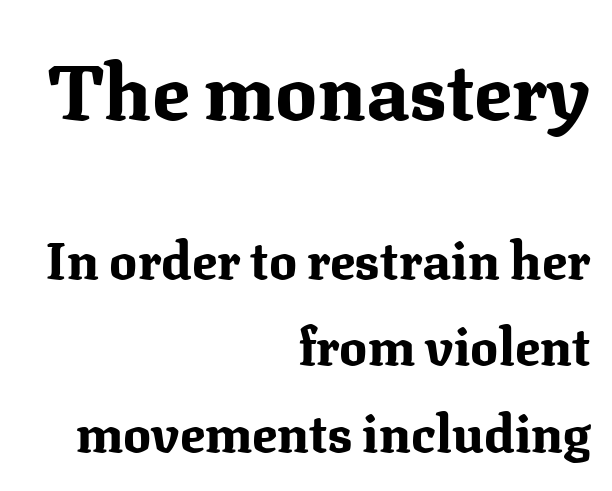
The image shows 78 px bold serif type, upright; set right-aligned, normal line spacing (1.66x), normal letter spacing, not underlined; the first (top) block is 1.5x larger; medium stroke contrast and a medium x-height.
